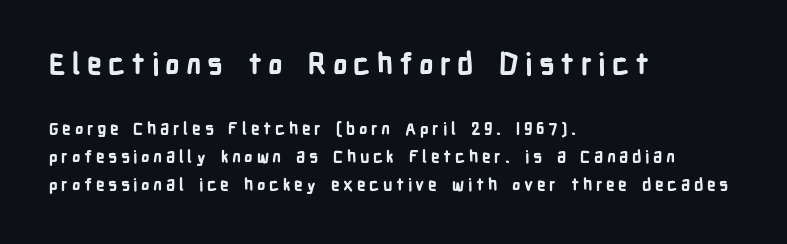
{"serif": "no", "italic": "no", "bold": "yes", "weight": "bold", "width": "condensed", "stroke_contrast": "low", "x_height": "medium", "monospaced": "no", "underline": "no", "align": "left", "line_spacing": "normal", "line_spacing_ratio": 1.65, "letter_spacing": "wide", "letter_spacing_em": 0.21, "larger_block": "first", "size_ratio": 1.71, "glyph_px": 29}
